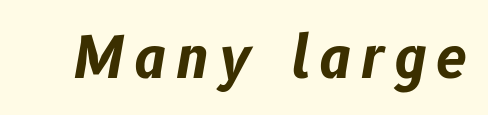
The image shows 56 px bold type, italic (leaning right); set not underlined; low stroke contrast and a medium x-height.
